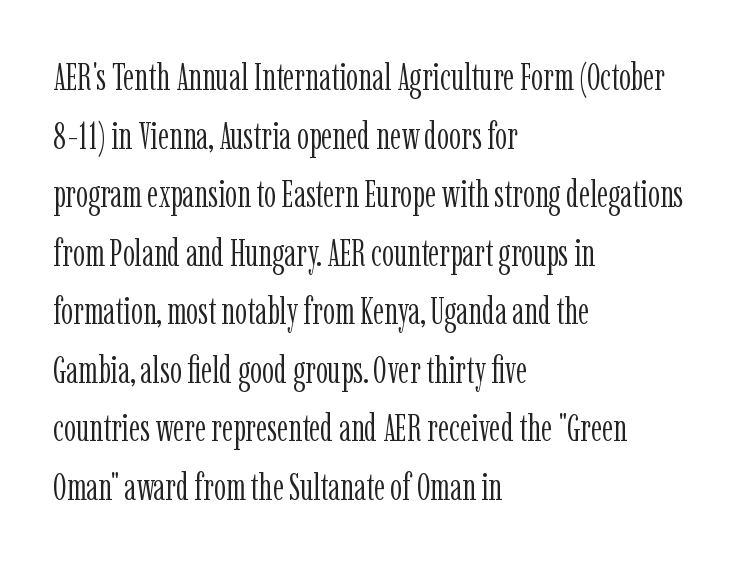
The image shows 38 px light, condensed serif type, upright; set left-aligned, normal line spacing (1.54x), normal letter spacing, not underlined; low stroke contrast and a medium x-height.
